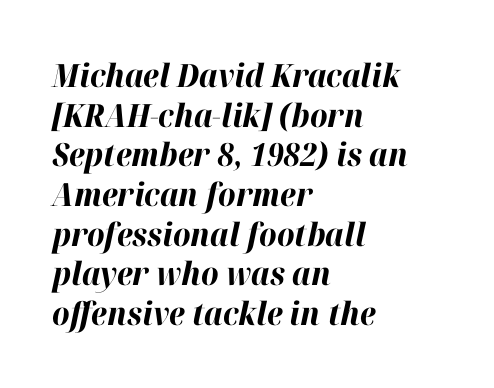
The image shows 32 px bold type, italic (leaning right); set left-aligned, line spacing 1.24x, normal letter spacing, not underlined; high stroke contrast and a medium x-height.
